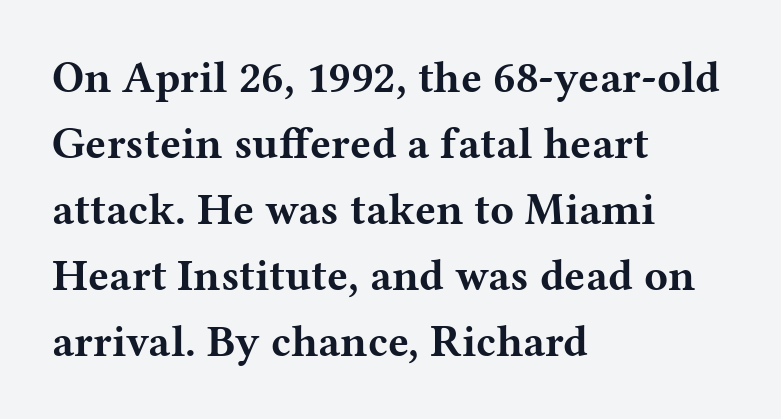
Q: Is the text bold? A: Yes.
Q: Is the text italic (slanted)? A: No, it is upright.
Q: Is the typeface a serif or a sans-serif typeface? A: Serif.
Q: Is the text underlined? A: No.
Q: How is the paragraph aligned? A: Left-aligned.
Q: Is the spacing between letters normal or unusually wide? A: Normal.
Q: Is the spacing between lines tight, normal or loose? A: Normal.
Q: Width (condensed, normal, or wide)? A: Wide.
Q: Stroke contrast? A: Medium.
Q: x-height? A: Medium.
Q: Monospaced? A: No.
